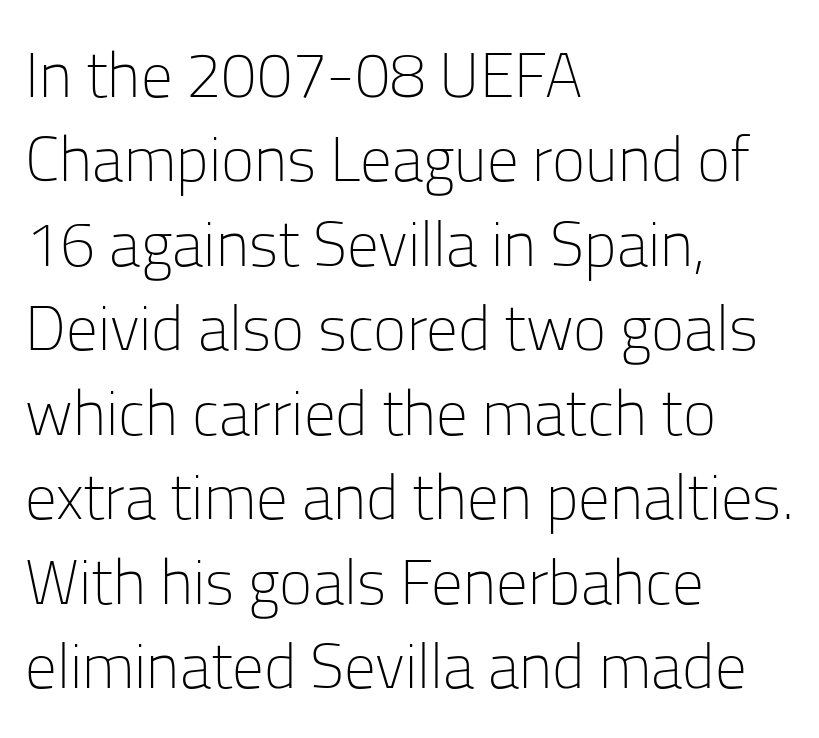
The image shows 63 px light sans-serif type, upright; set left-aligned, normal line spacing (1.34x), normal letter spacing, not underlined; low stroke contrast and a medium x-height.
